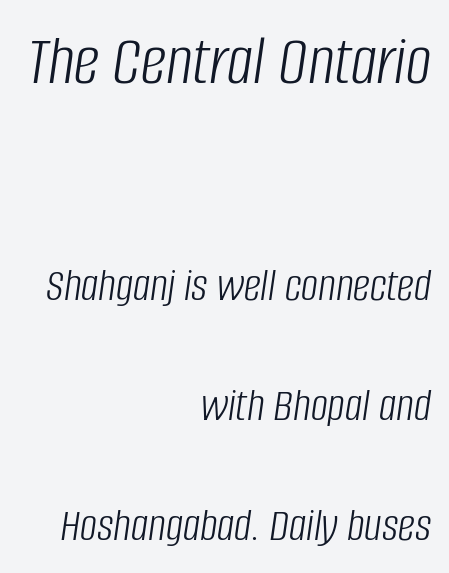
The image shows 72 px light, condensed type, italic (leaning right); set right-aligned, loose line spacing (2.5x), normal letter spacing, not underlined; the first (top) block is 1.5x larger; low stroke contrast and a large x-height.
